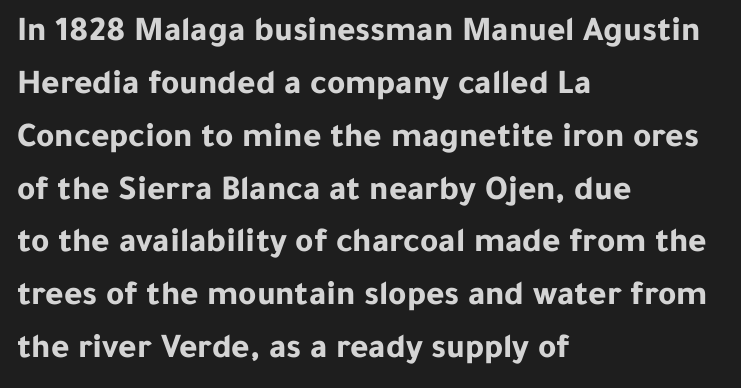
Q: Is the text bold? A: Yes.
Q: Is the text italic (slanted)? A: No, it is upright.
Q: Is the typeface a serif or a sans-serif typeface? A: Sans-serif.
Q: Is the text underlined? A: No.
Q: How is the paragraph aligned? A: Left-aligned.
Q: Is the spacing between letters normal or unusually wide? A: Normal.
Q: Is the spacing between lines tight, normal or loose? A: Normal.
Q: Width (condensed, normal, or wide)? A: Normal.
Q: Stroke contrast? A: Low.
Q: x-height? A: Medium.
Q: Monospaced? A: No.
